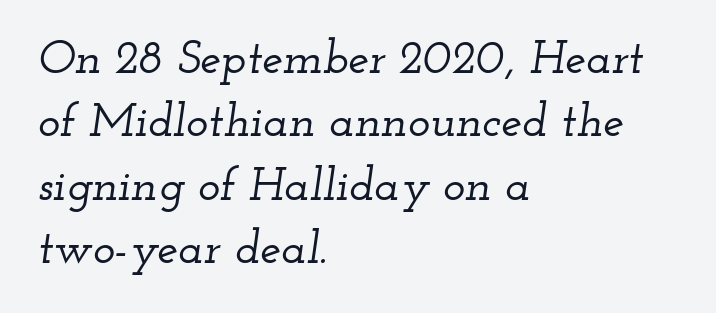
In terms of letterform style, serifs are clearly present. The block of text has a typical density, with ordinary space between rows. This sample has the flowing, uneven cadence of proportional lettering. Just letters on the line, the space beneath them empty. The horizontal fit of the characters is conventional and even. It's the slanting kind of type.
